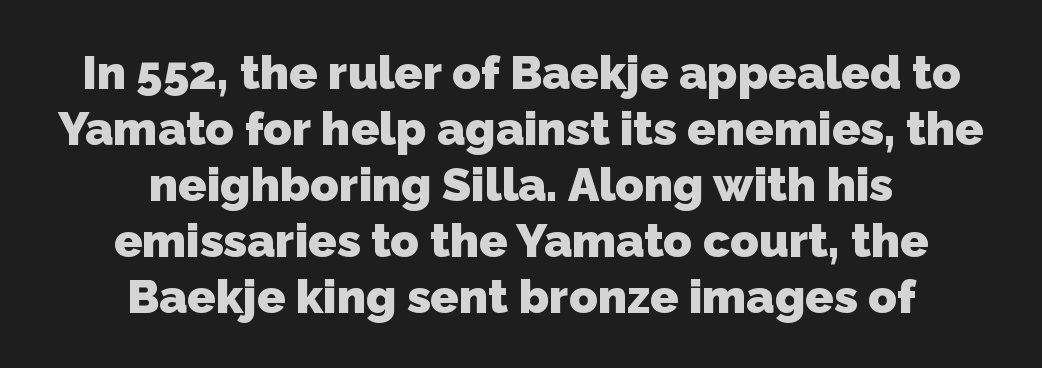
{"serif": "no", "bold": "yes", "weight": "heavy", "width": "normal", "stroke_contrast": "low", "x_height": "medium", "monospaced": "no", "underline": "no", "align": "center", "line_spacing_ratio": 1.19, "letter_spacing": "normal", "letter_spacing_em": 0.0, "glyph_px": 47}
